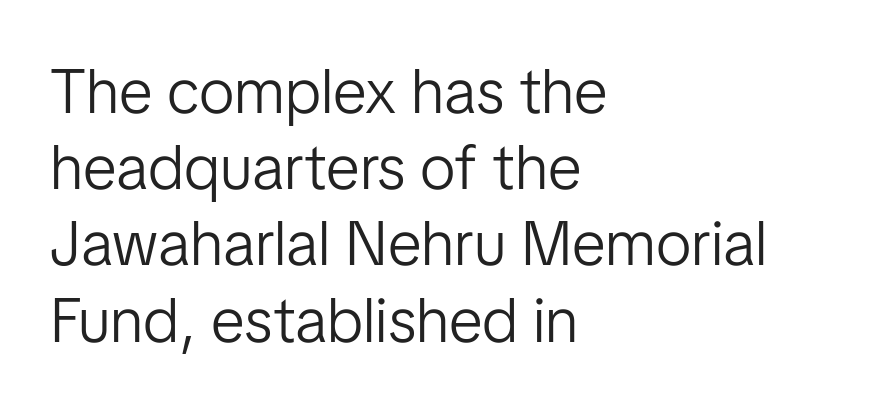
One-word summary of the alignment: left. Bold? No — there's no thickening of the strokes. Characters remain perfectly vertical along every line. Glyph-to-glyph distance matches everyday printed text. A sans-serif font was chosen for this passage. A typesetter would call this proportional, since set widths differ per character.
